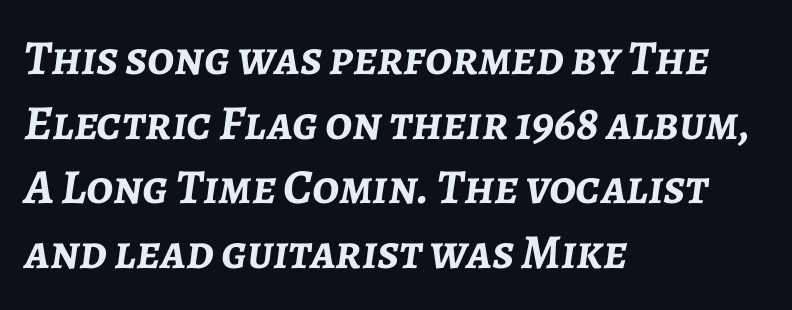
Q: Is the text bold? A: Yes.
Q: Is the text italic (slanted)? A: Yes, it leans right by about 7 degrees.
Q: Is the text underlined? A: No.
Q: How is the paragraph aligned? A: Left-aligned.
Q: Is the spacing between letters normal or unusually wide? A: Normal.
Q: Is the spacing between lines tight, normal or loose? A: Normal.
Q: Width (condensed, normal, or wide)? A: Normal.
Q: Stroke contrast? A: Low.
Q: x-height? A: Medium.
Q: Monospaced? A: No.
